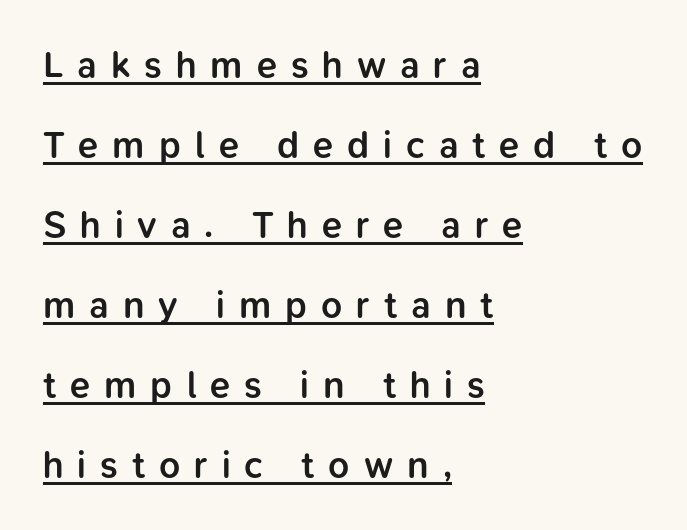
Q: Is the text bold? A: Semi-bold.
Q: Is the text italic (slanted)? A: No, it is upright.
Q: Is the typeface a serif or a sans-serif typeface? A: Sans-serif.
Q: Is the text underlined? A: Yes.
Q: How is the paragraph aligned? A: Left-aligned.
Q: Is the spacing between letters normal or unusually wide? A: Unusually wide.
Q: Is the spacing between lines tight, normal or loose? A: Loose.
Q: Width (condensed, normal, or wide)? A: Normal.
Q: Stroke contrast? A: Low.
Q: x-height? A: Medium.
Q: Monospaced? A: No.
